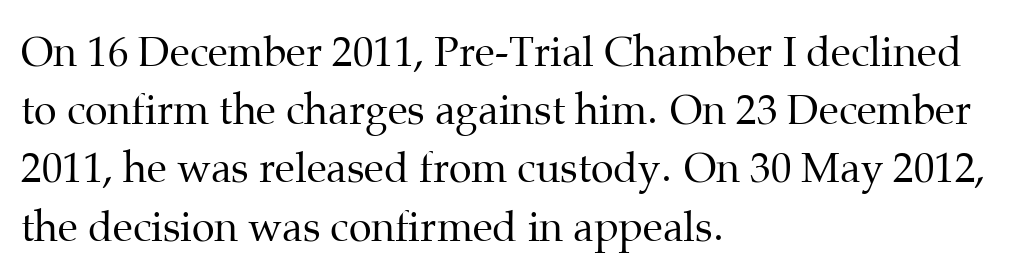
{"serif": "yes", "italic": "no", "bold": "no", "weight": "regular", "width": "normal", "stroke_contrast": "medium", "x_height": "medium", "monospaced": "no", "underline": "no", "align": "left", "line_spacing": "normal", "line_spacing_ratio": 1.42, "letter_spacing": "normal", "letter_spacing_em": 0.0, "glyph_px": 41}
